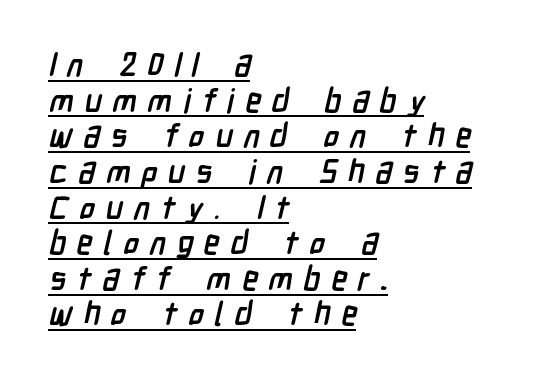
The image shows 33 px semibold, condensed sans-serif type; set left-aligned, tight line spacing (1.08x), unusually wide letter spacing (+0.32 em), underlined; low stroke contrast and a medium x-height.
